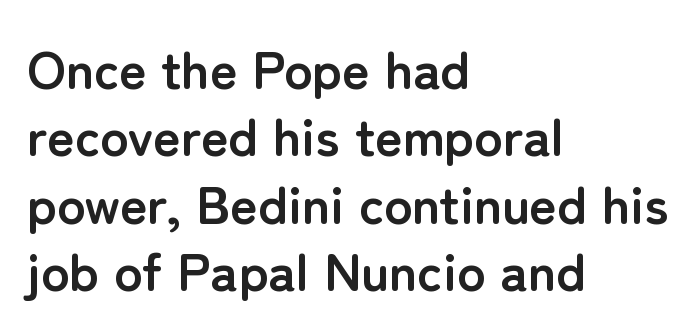
This sample has the flowing, uneven cadence of proportional lettering. Default kerning and tracking; the words read as compact shapes. A roman cut, with each character standing at attention. The foot of each line stays bare and open.
